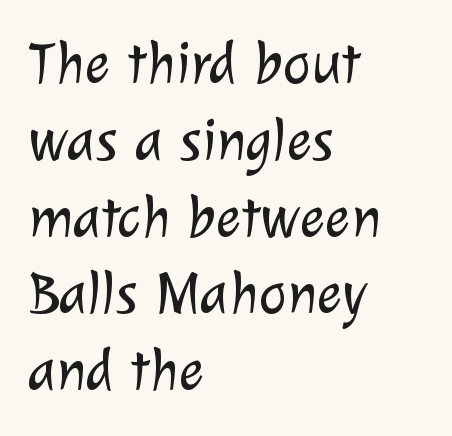
{"serif": "no", "bold": "no", "weight": "light", "width": "normal", "stroke_contrast": "low", "x_height": "medium", "monospaced": "no", "underline": "no", "align": "left", "line_spacing": "normal", "line_spacing_ratio": 1.28, "letter_spacing": "normal", "letter_spacing_em": 0.0, "glyph_px": 60}
